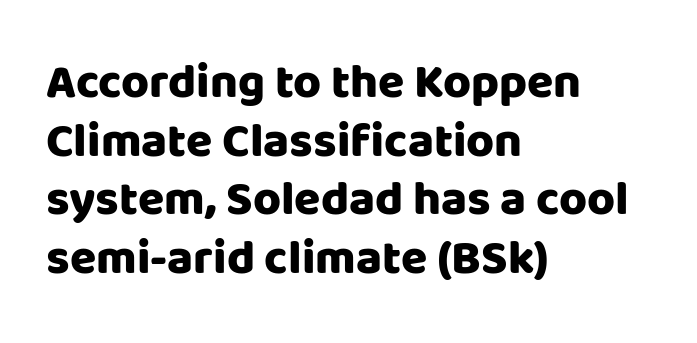
Note: no serifs on the glyphs. Posture: vertical. Look at the tracking — it's just the regular setting, nothing added. The typesetting leans heavy: a genuine bold. Caption: multi-line text, flush left, ragged right.
